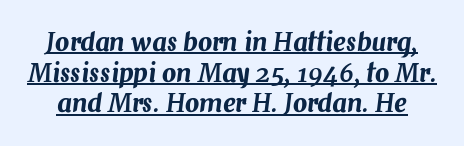
{"italic": "yes", "lean": "right", "slant_degrees": 7, "underline": "yes", "line_spacing_ratio": 1.23, "letter_spacing": "normal", "letter_spacing_em": 0.0, "glyph_px": 25}
